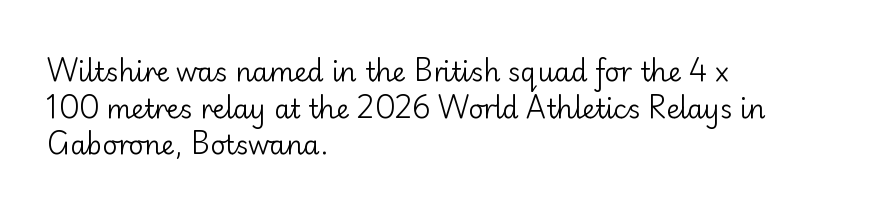
Q: Is the text bold? A: No.
Q: Is the text italic (slanted)? A: No, it is upright.
Q: Is the text underlined? A: No.
Q: How is the paragraph aligned? A: Left-aligned.
Q: Is the spacing between letters normal or unusually wide? A: Normal.
Q: Is the spacing between lines tight, normal or loose? A: Normal.
